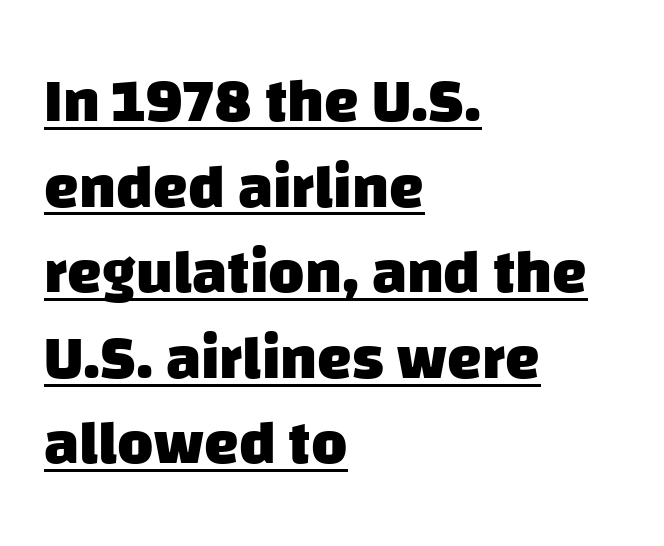
Rows of type keep a routine distance in the vertical direction. Where is the straight margin? On the left. Typesetter's note: full bold, strokes at maximum text heaviness. The rendering uses natural spacing where letterforms have individual widths. Serifs: no, the terminals of the letterforms are clean.
